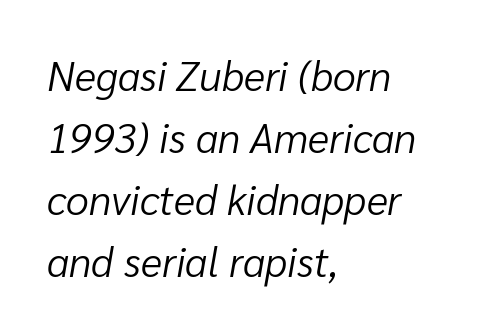
Q: Is the text bold? A: No.
Q: Is the text italic (slanted)? A: Yes, it leans right by about 10 degrees.
Q: Is the text underlined? A: No.
Q: How is the paragraph aligned? A: Left-aligned.
Q: Is the spacing between letters normal or unusually wide? A: Normal.
Q: Is the spacing between lines tight, normal or loose? A: Normal.
Q: Width (condensed, normal, or wide)? A: Normal.
Q: Stroke contrast? A: Low.
Q: x-height? A: Medium.
Q: Monospaced? A: No.
